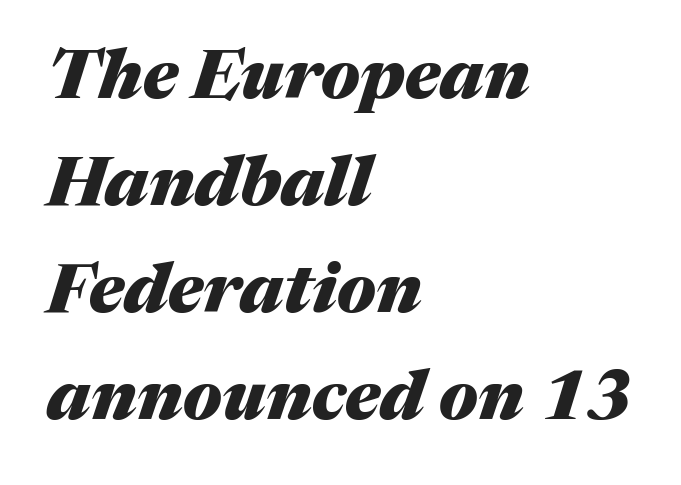
The image shows 69 px heavy type, italic (leaning right); set left-aligned, normal line spacing (1.55x), normal letter spacing, not underlined; medium stroke contrast and a medium x-height.
